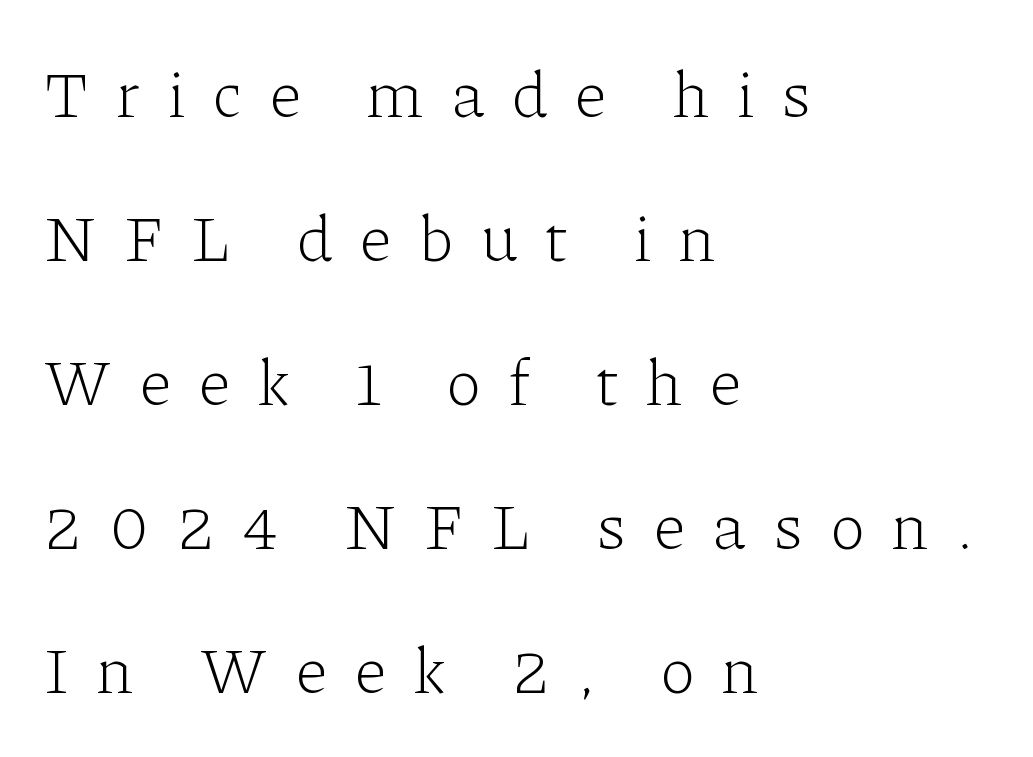
Q: Is the text bold? A: No.
Q: Is the text italic (slanted)? A: No, it is upright.
Q: Is the typeface a serif or a sans-serif typeface? A: Serif.
Q: Is the text underlined? A: No.
Q: How is the paragraph aligned? A: Left-aligned.
Q: Is the spacing between letters normal or unusually wide? A: Unusually wide.
Q: Is the spacing between lines tight, normal or loose? A: Loose.
Q: Width (condensed, normal, or wide)? A: Normal.
Q: Stroke contrast? A: Low.
Q: x-height? A: Medium.
Q: Monospaced? A: No.
